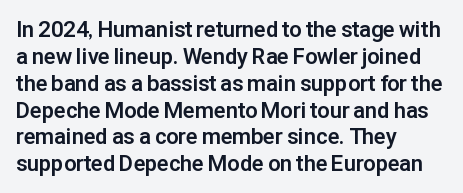
{"italic": "no", "bold": "yes", "underline": "no", "align": "left", "line_spacing_ratio": 1.22, "letter_spacing": "normal", "letter_spacing_em": 0.0, "glyph_px": 22}
